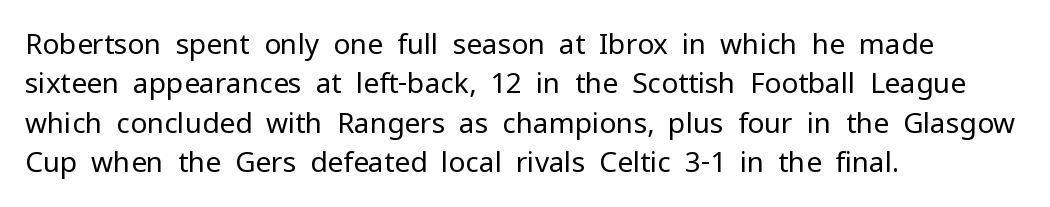
Q: Is the text bold? A: No.
Q: Is the text italic (slanted)? A: No, it is upright.
Q: Is the typeface a serif or a sans-serif typeface? A: Sans-serif.
Q: Is the text underlined? A: No.
Q: How is the paragraph aligned? A: Left-aligned.
Q: Is the spacing between letters normal or unusually wide? A: Normal.
Q: Is the spacing between lines tight, normal or loose? A: Normal.
Q: Width (condensed, normal, or wide)? A: Normal.
Q: Stroke contrast? A: Low.
Q: x-height? A: Medium.
Q: Monospaced? A: No.
